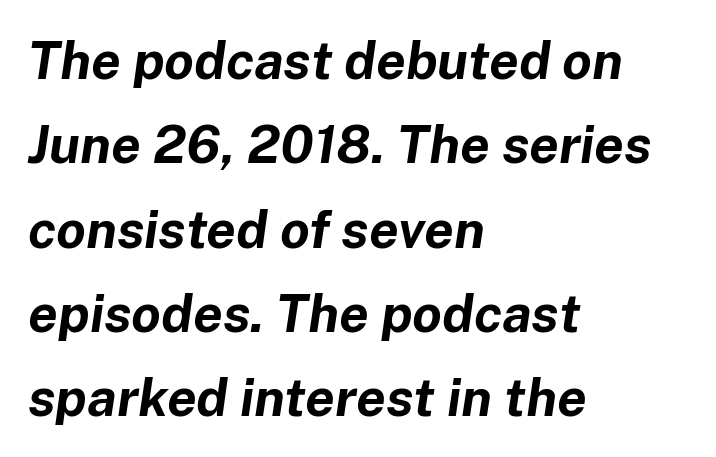
The image shows 53 px bold type, italic (leaning right); set left-aligned, normal line spacing (1.59x), normal letter spacing, not underlined; low stroke contrast and a medium x-height.
